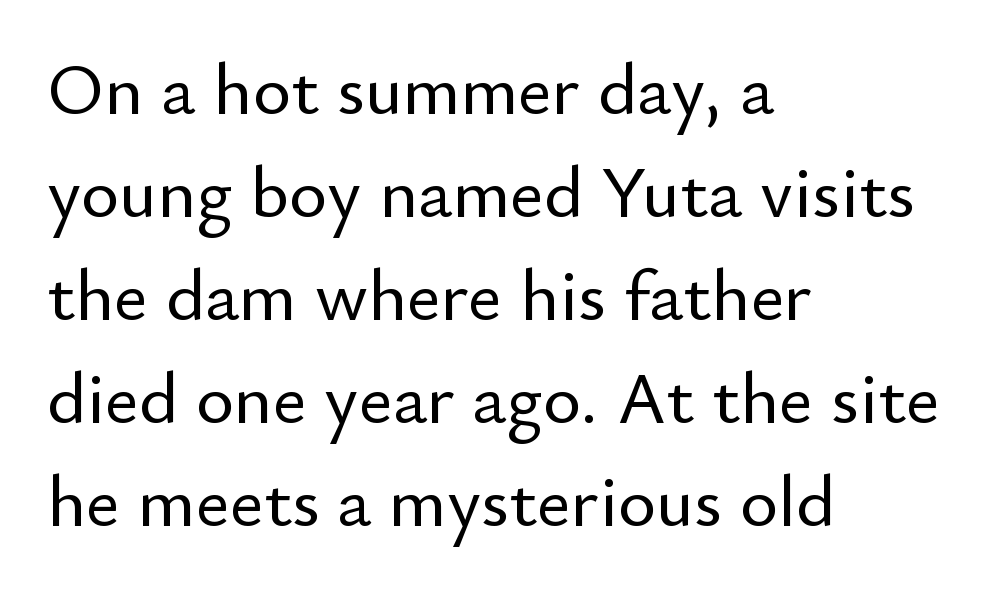
Q: Is the text italic (slanted)? A: No, it is upright.
Q: Is the typeface a serif or a sans-serif typeface? A: Sans-serif.
Q: Is the text underlined? A: No.
Q: How is the paragraph aligned? A: Left-aligned.
Q: Is the spacing between letters normal or unusually wide? A: Normal.
Q: Is the spacing between lines tight, normal or loose? A: Normal.
Q: Width (condensed, normal, or wide)? A: Normal.
Q: Stroke contrast? A: Low.
Q: x-height? A: Small.
Q: Monospaced? A: No.
